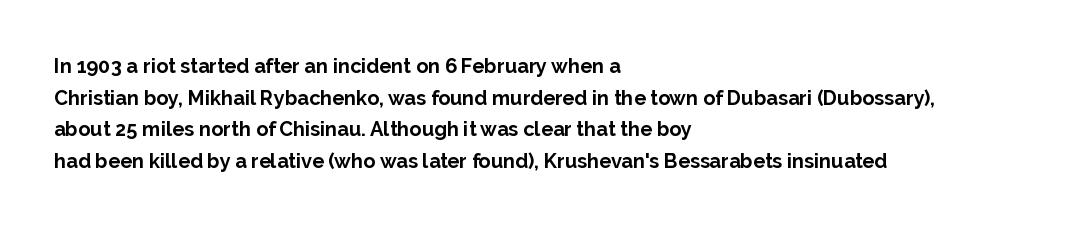
The image shows 20 px bold type, upright; set left-aligned, normal line spacing (1.58x), normal letter spacing, not underlined.
